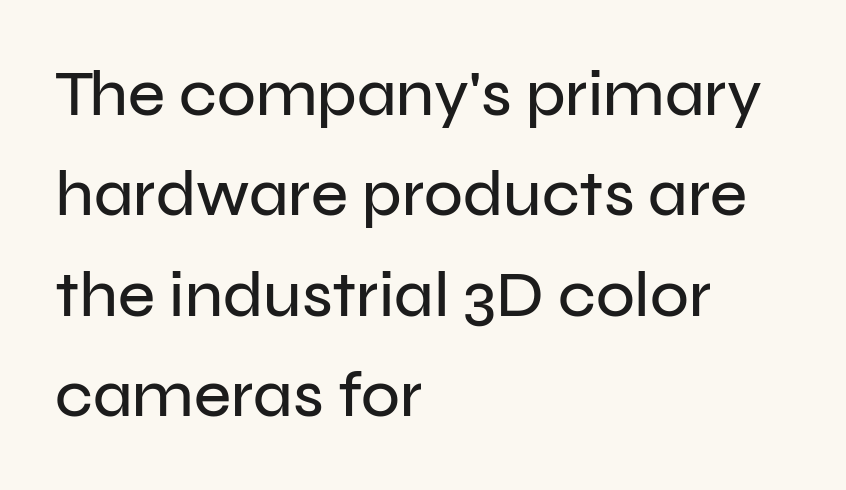
{"serif": "no", "italic": "no", "width": "normal", "stroke_contrast": "low", "x_height": "medium", "monospaced": "no", "underline": "no", "align": "left", "line_spacing": "normal", "line_spacing_ratio": 1.57, "letter_spacing": "normal", "letter_spacing_em": 0.0, "glyph_px": 64}
